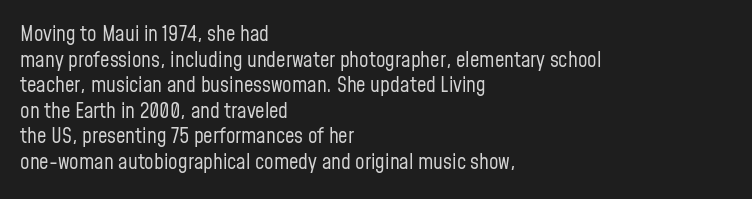
{"italic": "no", "bold": "no", "underline": "no", "align": "left", "line_spacing_ratio": 1.22, "letter_spacing": "normal", "letter_spacing_em": 0.0, "glyph_px": 21}
